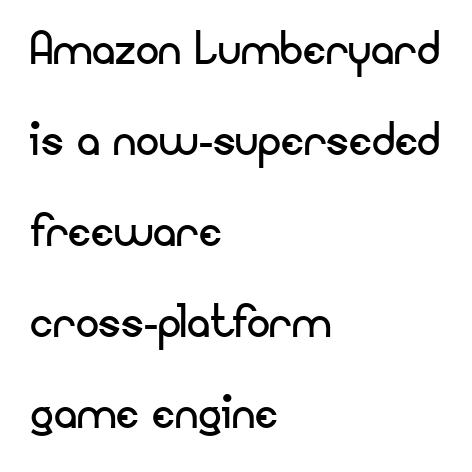
Q: Is the text bold? A: No.
Q: Is the text italic (slanted)? A: No, it is upright.
Q: Is the typeface a serif or a sans-serif typeface? A: Sans-serif.
Q: Is the text underlined? A: No.
Q: How is the paragraph aligned? A: Left-aligned.
Q: Is the spacing between letters normal or unusually wide? A: Normal.
Q: Is the spacing between lines tight, normal or loose? A: Normal.
Q: Width (condensed, normal, or wide)? A: Normal.
Q: Stroke contrast? A: Low.
Q: x-height? A: Small.
Q: Monospaced? A: No.
